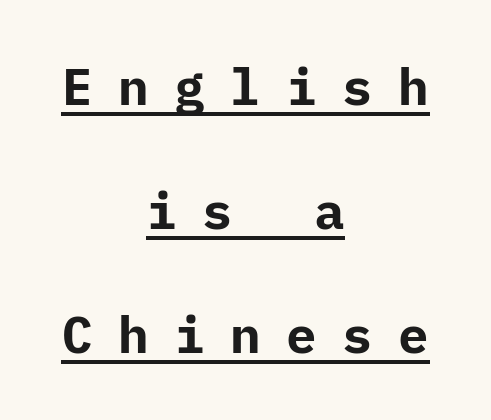
Observe the absence of serifs on each vertical stroke in this sample. Caption: multi-line text, centered on the measure. These words are printed bold, with thick strokes throughout. Caption: expanded tracking, letters set apart. Line spacing here is loose.
